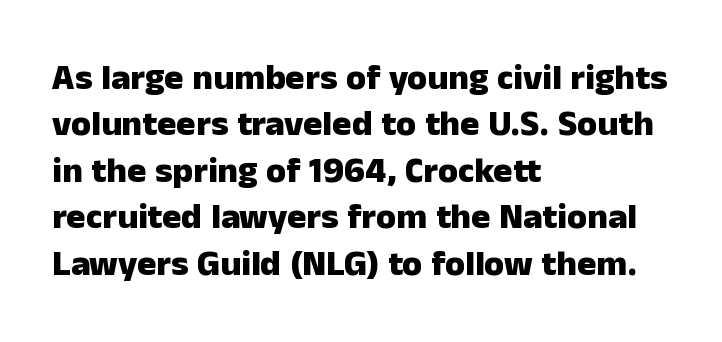
The image shows 36 px heavy sans-serif type, upright; set left-aligned, normal line spacing (1.29x), normal letter spacing, not underlined; low stroke contrast and a medium x-height.
